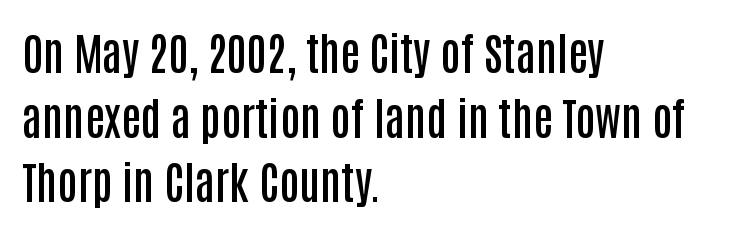
Teacher's note: observe the even left margin — that is flush-left alignment. Descenders hang freely into open space. The letters advance in unequal steps, a hallmark of proportional type. Words appear dense and cohesive because spacing is normal. The characters display no serif detailing; their extremities are plain. Quick note: interline space is typical.
